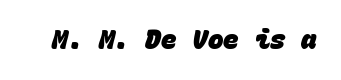
Set as a true bold cut, around the 700 mark. No word sits above an underline. Nothing unusual about the tracking: characters are spaced as the font intends.
